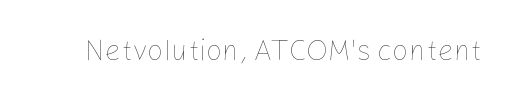
Note the varied advance widths — an 'i' is clearly narrower than an 'm'. Each stroke keeps to a modest, everyday thickness or less. The passage shown is not underscored anywhere. When letters stand straight like this, we call the style roman or upright. Letter spacing: default.
